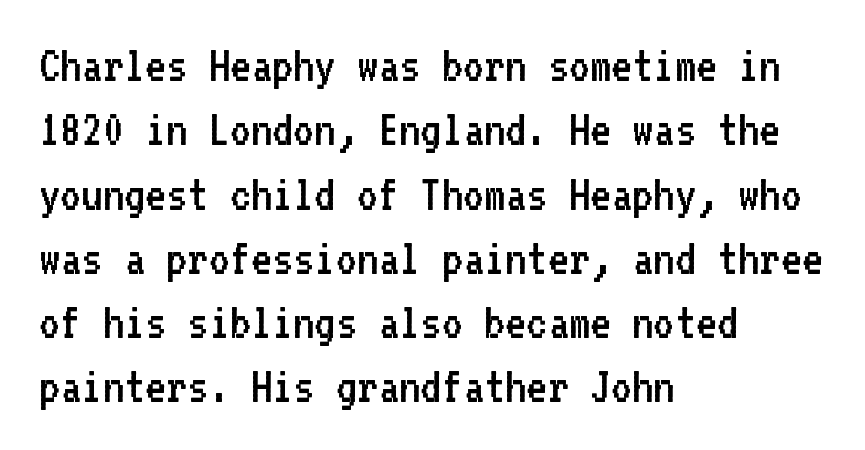
Q: Is the text bold? A: No.
Q: Is the text italic (slanted)? A: No, it is upright.
Q: Is the typeface a serif or a sans-serif typeface? A: Sans-serif.
Q: Is the text underlined? A: No.
Q: How is the paragraph aligned? A: Left-aligned.
Q: Is the spacing between letters normal or unusually wide? A: Normal.
Q: Is the spacing between lines tight, normal or loose? A: Normal.
Q: Width (condensed, normal, or wide)? A: Normal.
Q: Stroke contrast? A: Low.
Q: x-height? A: Medium.
Q: Monospaced? A: Yes.
